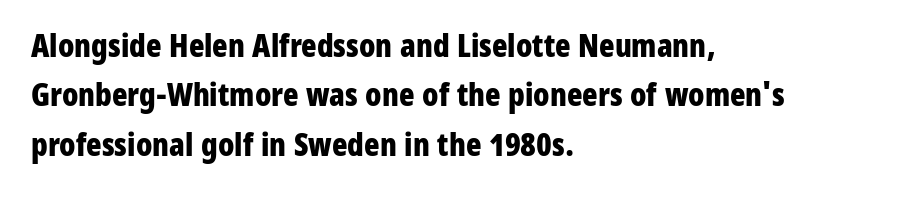
The image shows 32 px bold, condensed sans-serif type, upright; set left-aligned, normal line spacing (1.54x), normal letter spacing, not underlined; low stroke contrast and a medium x-height.
